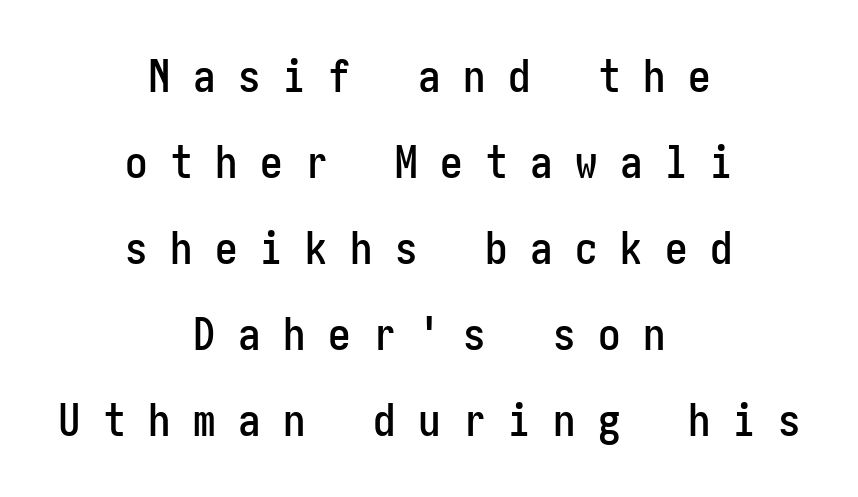
In CSS terms this would be text-align: center. This block would shrink considerably if given ordinary leading; it's expanded now. How are the letters spaced? Widely, with obvious added tracking. A roman cut, with each character standing at attention. Type style note: lacks serifs. Quick note: underline off.
